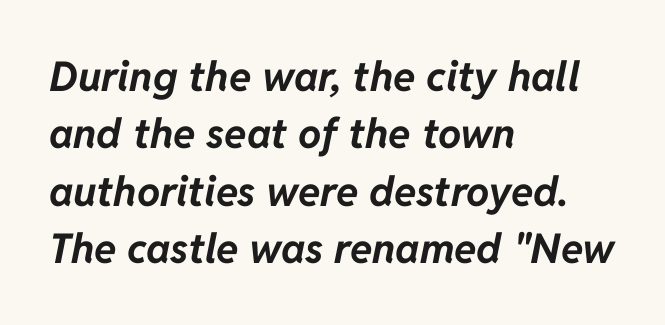
Q: Is the text bold? A: Yes.
Q: Is the text italic (slanted)? A: Yes, it leans right by about 11 degrees.
Q: Is the text underlined? A: No.
Q: How is the paragraph aligned? A: Left-aligned.
Q: Is the spacing between letters normal or unusually wide? A: Normal.
Q: Is the spacing between lines tight, normal or loose? A: Normal.
Q: Width (condensed, normal, or wide)? A: Normal.
Q: Stroke contrast? A: Low.
Q: x-height? A: Medium.
Q: Monospaced? A: No.
